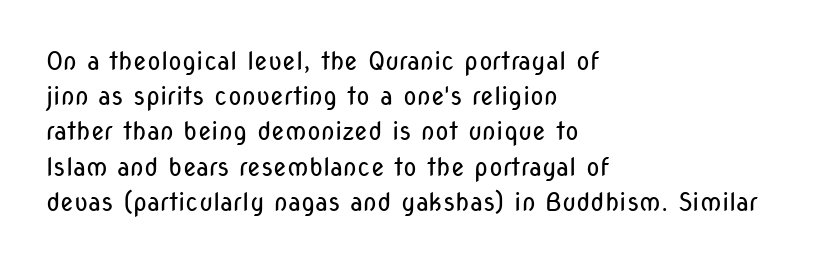
The image shows 25 px text type, upright; set left-aligned, normal line spacing (1.41x), normal letter spacing, not underlined.
